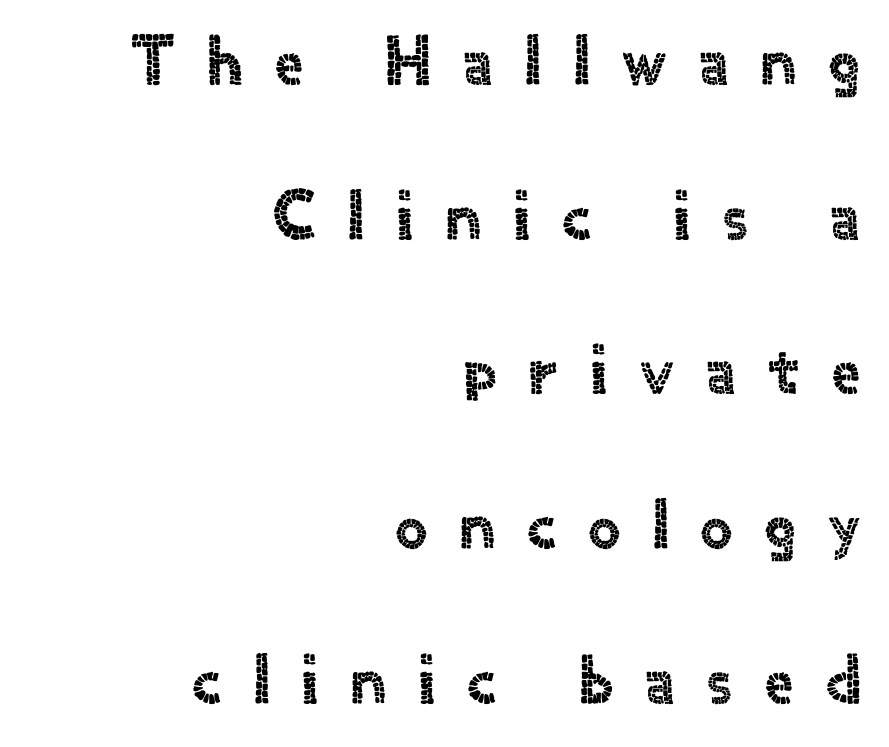
The passage shown has open, widely tracked lettering throughout. The lettering stays uniformly vertical, giving the passage a roman look. If you measured baseline to baseline, you'd find a long distance. Character widths vary here, with narrow letters taking less room than wide ones. Every row of glyphs terminates at an identical x-position on the right. Observe the absence of serifs on each vertical stroke in this sample.
